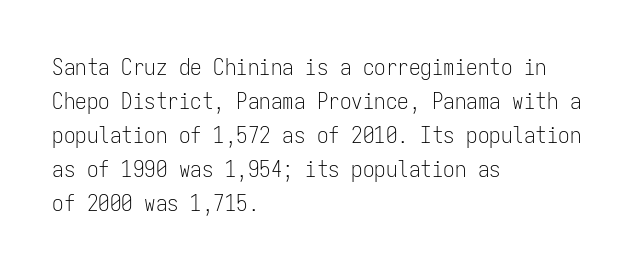
{"italic": "no", "bold": "no", "underline": "no", "align": "left", "line_spacing": "normal", "line_spacing_ratio": 1.48, "letter_spacing": "normal", "letter_spacing_em": 0.0, "glyph_px": 23}
